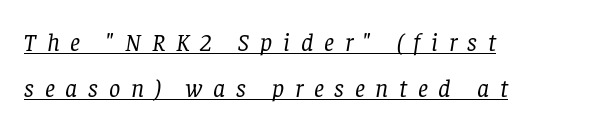
{"italic": "yes", "lean": "right", "slant_degrees": 8, "bold": "no", "underline": "yes", "align": "left", "line_spacing_ratio": 1.84, "letter_spacing": "wide", "letter_spacing_em": 0.43, "glyph_px": 25}
